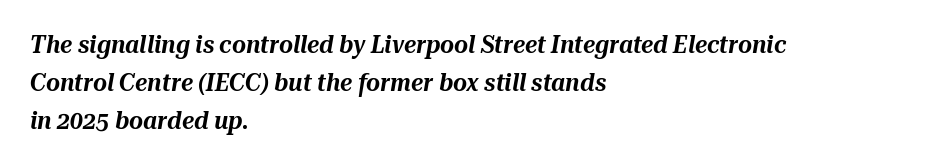
Q: Is the text italic (slanted)? A: Yes, it leans right by about 10 degrees.
Q: Is the text underlined? A: No.
Q: How is the paragraph aligned? A: Left-aligned.
Q: Is the spacing between letters normal or unusually wide? A: Normal.
Q: Is the spacing between lines tight, normal or loose? A: Normal.
